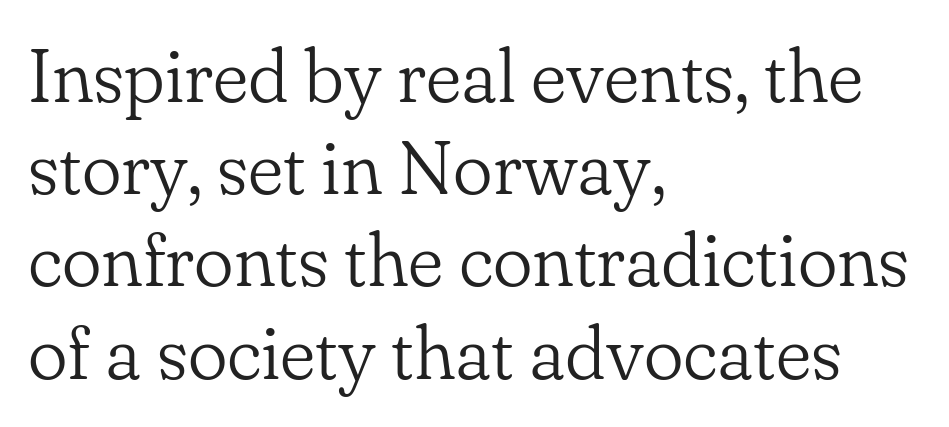
The characters are drawn with everyday or finer stroke widths. Is this a sans? No — the strokes have serifs. When letters stand straight like this, we call the style roman or upright. A typesetter would call this proportional, since set widths differ per character. The horizontal fit of the characters is conventional and even.
